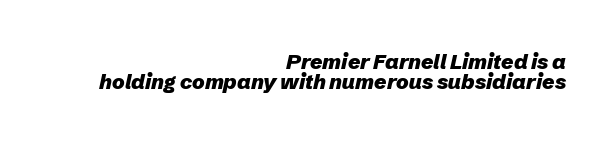
The image shows 21 px bold type, italic (leaning right); set right-aligned, tight line spacing (0.97x), normal letter spacing, not underlined.
